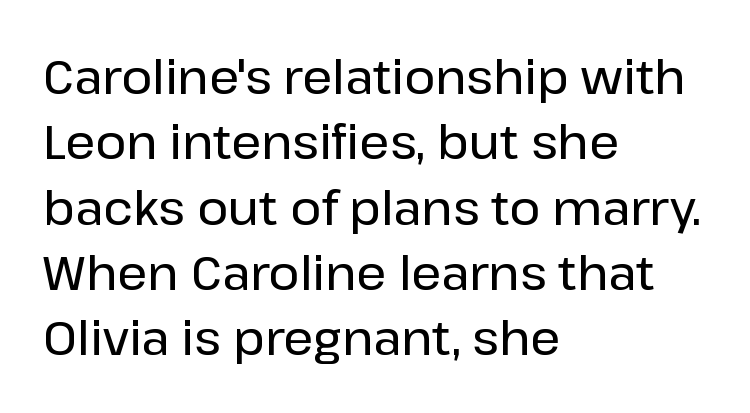
Note the varied advance widths — an 'i' is clearly narrower than an 'm'. Where is the straight margin? On the left. The type family on display is of the sans-serif kind. Anything drawn beneath the words? Only blank space.
